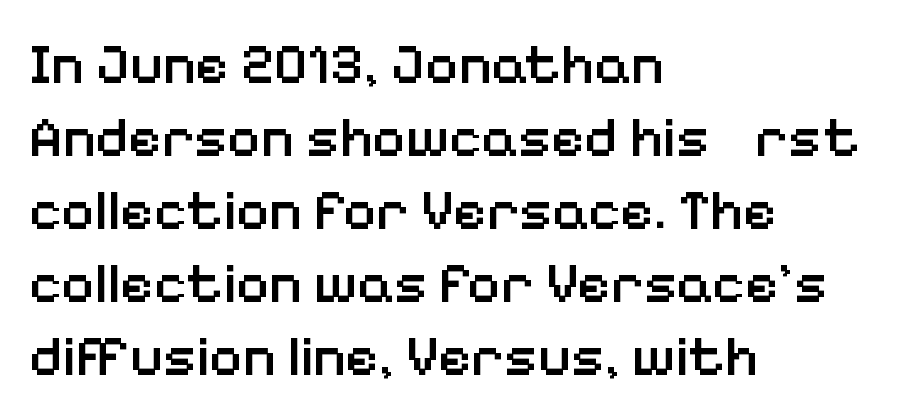
Q: Is the text bold? A: Semi-bold.
Q: Is the text italic (slanted)? A: No, it is upright.
Q: Is the typeface a serif or a sans-serif typeface? A: Sans-serif.
Q: Is the text underlined? A: No.
Q: How is the paragraph aligned? A: Left-aligned.
Q: Is the spacing between letters normal or unusually wide? A: Normal.
Q: Is the spacing between lines tight, normal or loose? A: Normal.
Q: Width (condensed, normal, or wide)? A: Normal.
Q: Stroke contrast? A: Low.
Q: x-height? A: Medium.
Q: Monospaced? A: No.
